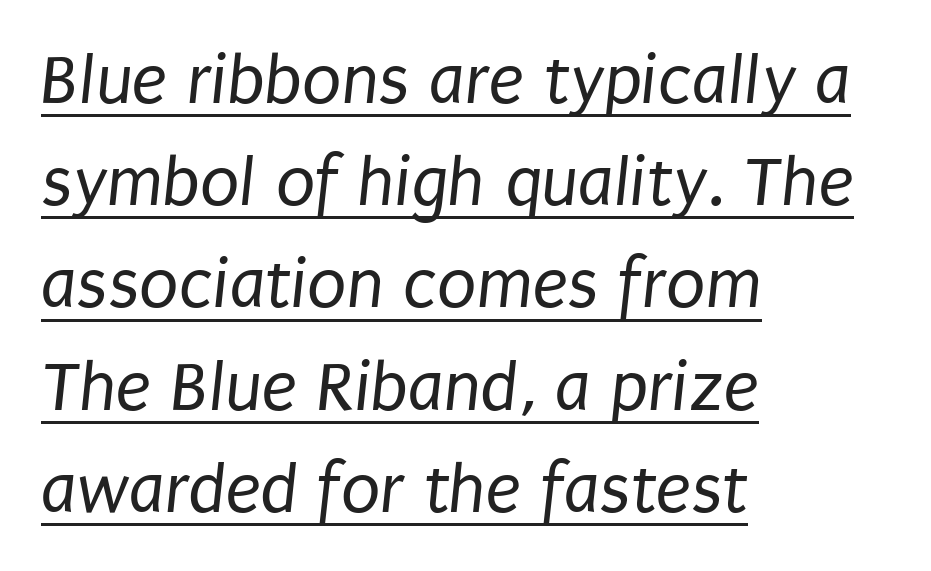
Q: Is the text bold? A: No.
Q: Is the typeface a serif or a sans-serif typeface? A: Sans-serif.
Q: Is the text underlined? A: Yes.
Q: How is the paragraph aligned? A: Left-aligned.
Q: Is the spacing between letters normal or unusually wide? A: Normal.
Q: Is the spacing between lines tight, normal or loose? A: Normal.
Q: Width (condensed, normal, or wide)? A: Condensed.
Q: Stroke contrast? A: Low.
Q: x-height? A: Large.
Q: Monospaced? A: No.
